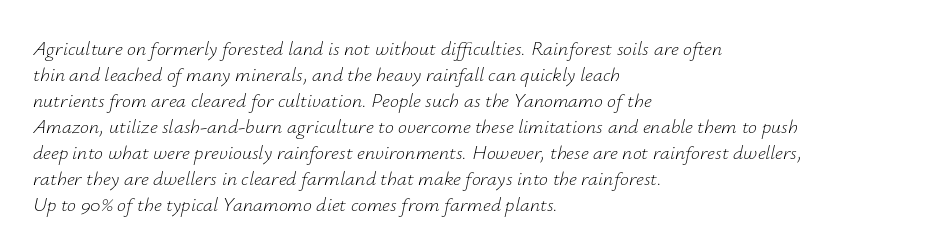
Q: Is the text bold? A: No.
Q: Is the text italic (slanted)? A: Yes, it leans right by about 12 degrees.
Q: Is the text underlined? A: No.
Q: How is the paragraph aligned? A: Left-aligned.
Q: Is the spacing between letters normal or unusually wide? A: Normal.
Q: Is the spacing between lines tight, normal or loose? A: Normal.
